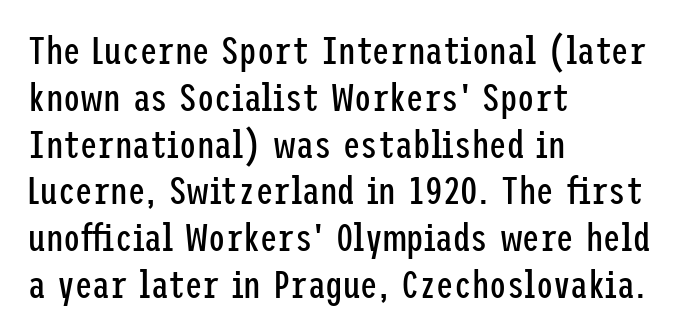
Q: Is the text bold? A: No.
Q: Is the text italic (slanted)? A: No, it is upright.
Q: Is the typeface a serif or a sans-serif typeface? A: Sans-serif.
Q: Is the text underlined? A: No.
Q: How is the paragraph aligned? A: Left-aligned.
Q: Is the spacing between letters normal or unusually wide? A: Normal.
Q: Width (condensed, normal, or wide)? A: Condensed.
Q: Stroke contrast? A: Low.
Q: x-height? A: Medium.
